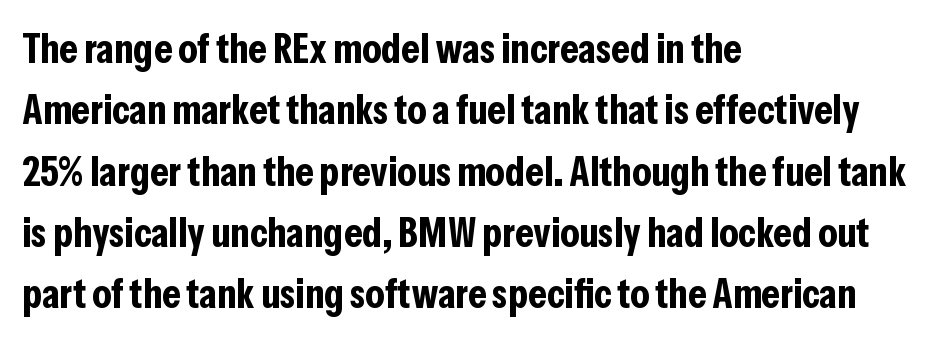
{"serif": "no", "italic": "no", "bold": "yes", "weight": "bold", "width": "condensed", "stroke_contrast": "low", "x_height": "medium", "monospaced": "no", "underline": "no", "align": "left", "line_spacing": "normal", "line_spacing_ratio": 1.46, "letter_spacing": "normal", "letter_spacing_em": 0.0, "glyph_px": 42}
